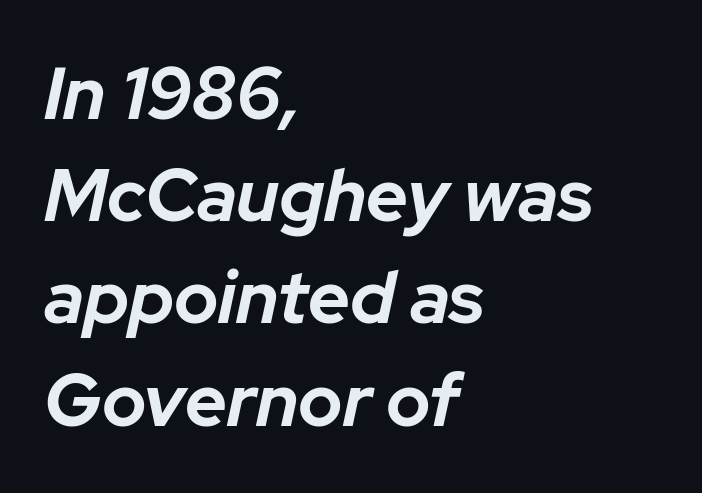
{"italic": "yes", "lean": "right", "slant_degrees": 12, "bold": "yes", "weight": "bold", "width": "normal", "stroke_contrast": "low", "x_height": "medium", "monospaced": "no", "underline": "no", "align": "left", "line_spacing": "normal", "line_spacing_ratio": 1.4, "letter_spacing": "normal", "letter_spacing_em": 0.0, "glyph_px": 73}
